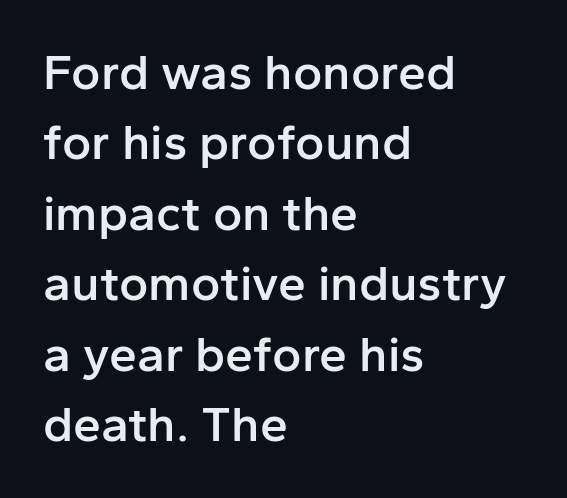
Words appear dense and cohesive because spacing is normal. A typesetter would call this leading conventional body-copy spacing. The passage shown is typed in a proportional face where columns would drift. Italic: no, the glyphs are upright roman. Moderately thickened strokes mark this as semibold type. I'd call this a sans setting — the letters go barefoot.
